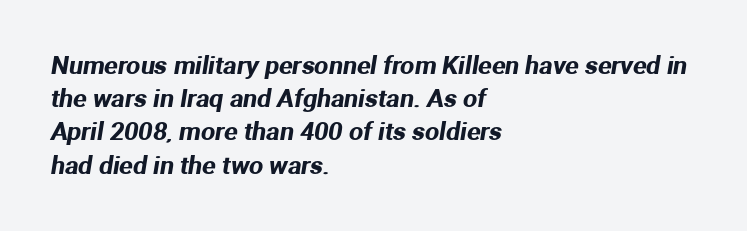
{"underline": "no", "align": "left", "line_spacing": "normal", "line_spacing_ratio": 1.33, "letter_spacing": "normal", "letter_spacing_em": 0.0, "glyph_px": 25}
